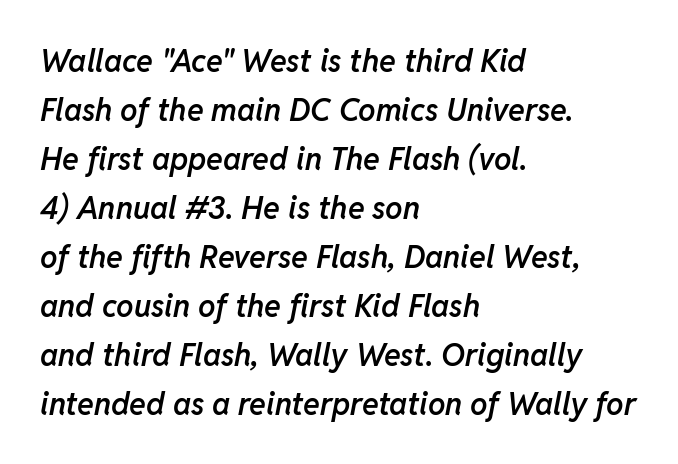
The image shows 31 px semibold type, italic (leaning right); set left-aligned, normal line spacing (1.58x), normal letter spacing, not underlined; low stroke contrast and a medium x-height.
